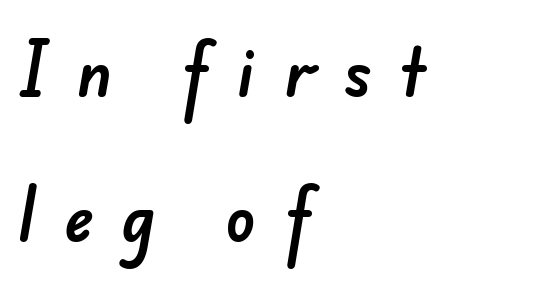
Q: Is the typeface a serif or a sans-serif typeface? A: Sans-serif.
Q: Is the text underlined? A: No.
Q: How is the paragraph aligned? A: Left-aligned.
Q: Is the spacing between letters normal or unusually wide? A: Unusually wide.
Q: Is the spacing between lines tight, normal or loose? A: Loose.
Q: Width (condensed, normal, or wide)? A: Normal.
Q: Stroke contrast? A: Low.
Q: x-height? A: Small.
Q: Monospaced? A: No.
